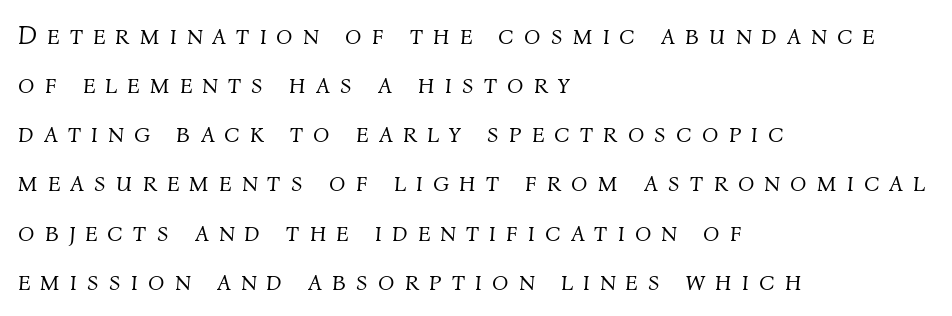
The image shows 27 px text type, italic (leaning right); set left-aligned, line spacing 1.82x, unusually wide letter spacing (+0.37 em), not underlined.
